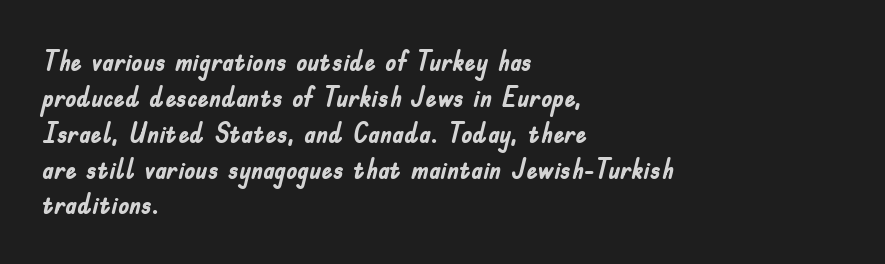
Note: no serifs on the glyphs. Reading down the block, your eye returns to a fixed left position each line. Spacing verdict: proportional, widths tailored to each character. The letters are bold, with thick, heavy strokes.
